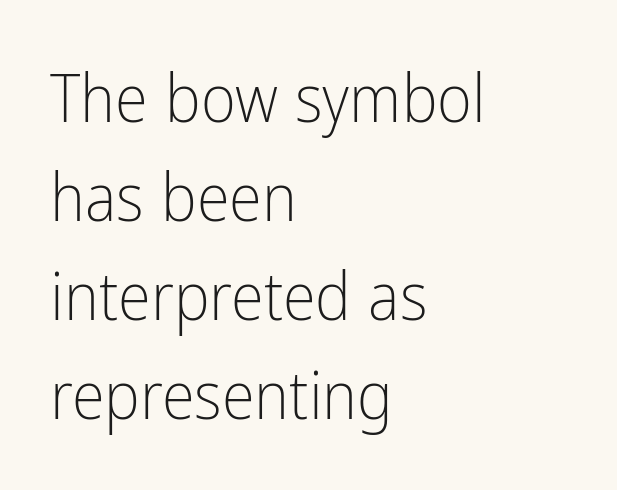
Q: Is the text bold? A: No.
Q: Is the text italic (slanted)? A: No, it is upright.
Q: Is the typeface a serif or a sans-serif typeface? A: Sans-serif.
Q: Is the text underlined? A: No.
Q: How is the paragraph aligned? A: Left-aligned.
Q: Is the spacing between letters normal or unusually wide? A: Normal.
Q: Is the spacing between lines tight, normal or loose? A: Normal.
Q: Width (condensed, normal, or wide)? A: Condensed.
Q: Stroke contrast? A: Low.
Q: x-height? A: Medium.
Q: Monospaced? A: No.
